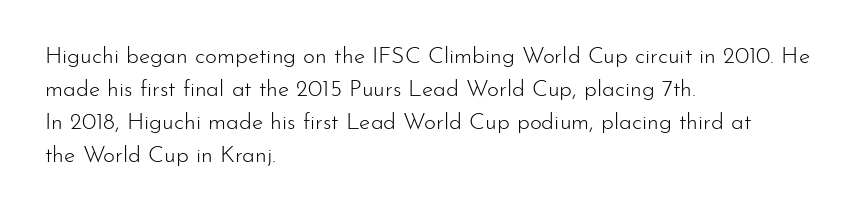
Does extra space separate the letters? No, they use regular spacing. The rendering anchors every line to the left-hand side. The axis of the letterforms is exactly vertical. These lines sit exactly where default settings would place them. Ink coverage per letter is moderate at most. Bare-footed words on every line.
